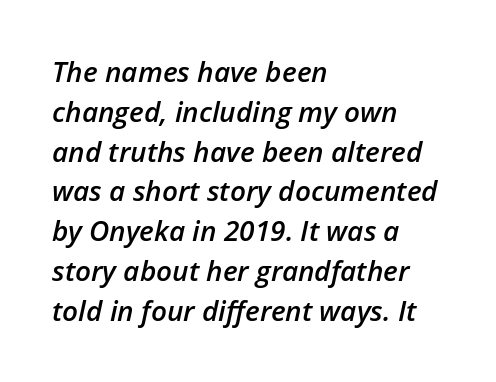
Q: Is the text bold? A: Semi-bold.
Q: Is the text italic (slanted)? A: Yes, it leans right by about 12 degrees.
Q: Is the text underlined? A: No.
Q: How is the paragraph aligned? A: Left-aligned.
Q: Is the spacing between letters normal or unusually wide? A: Normal.
Q: Is the spacing between lines tight, normal or loose? A: Normal.
Q: Width (condensed, normal, or wide)? A: Normal.
Q: Stroke contrast? A: Low.
Q: x-height? A: Medium.
Q: Monospaced? A: No.
